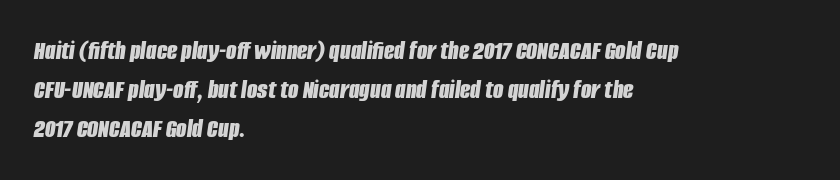
Emphasis-style slanted type is in use. The space beneath each line is pristine and unruled. A classic flush-left, rag-right setting is used for this passage. The letters are bold, with thick, heavy strokes. Does extra space separate the letters? No, they use regular spacing. The designer left line spacing at the default.
